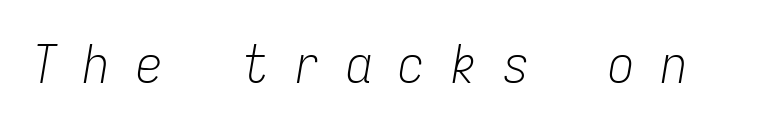
{"italic": "yes", "lean": "right", "slant_degrees": 9, "bold": "no", "weight": "light", "width": "condensed", "stroke_contrast": "low", "x_height": "medium", "monospaced": "yes", "underline": "no", "letter_spacing": "wide", "letter_spacing_em": 0.49, "glyph_px": 53}
